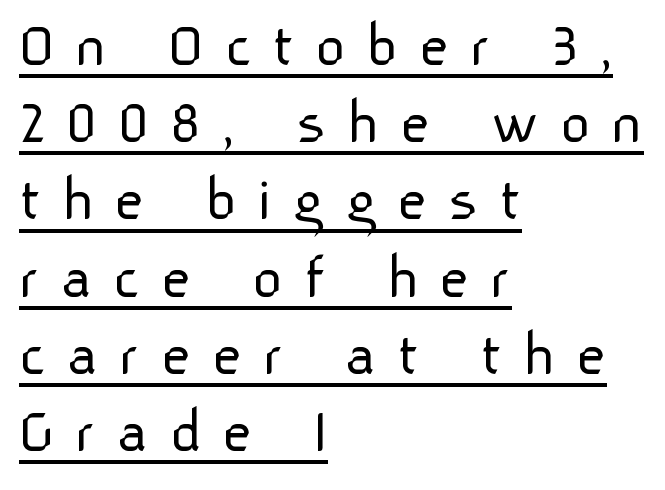
The image shows 66 px light sans-serif type, upright; set left-aligned, line spacing 1.17x, unusually wide letter spacing (+0.31 em), underlined; low stroke contrast and a medium x-height.
